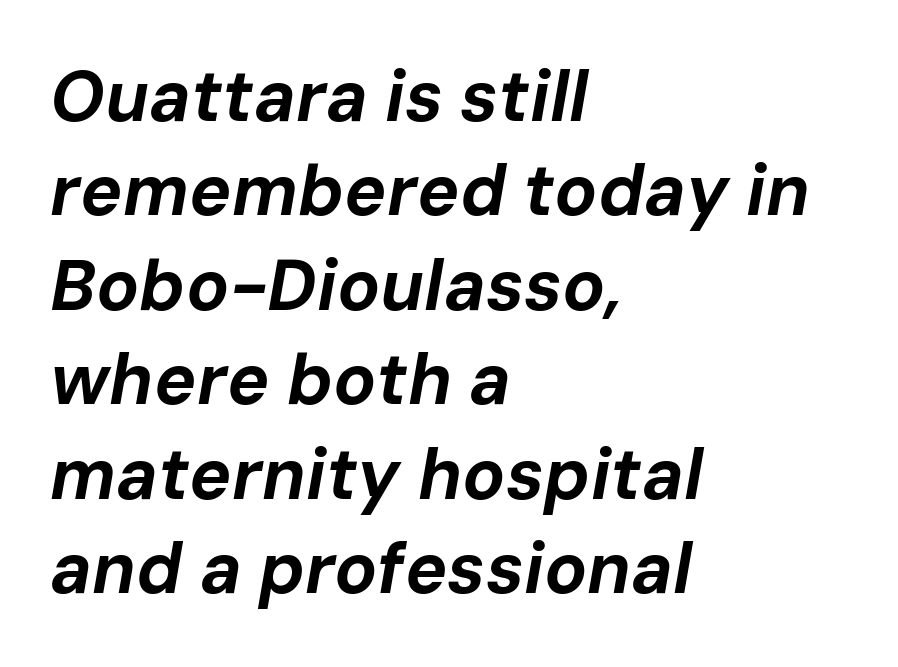
The image shows 71 px bold type, italic (leaning right); set left-aligned, normal line spacing (1.33x), normal letter spacing, not underlined; low stroke contrast and a medium x-height.
